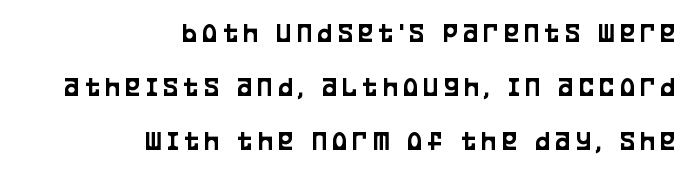
The image shows 28 px condensed sans-serif type, upright; set right-aligned, loose line spacing (1.93x), unusually wide letter spacing (+0.2 em), not underlined; low stroke contrast and a large x-height.
